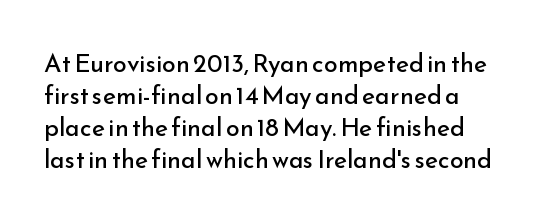
The image shows 25 px text type, upright; set left-aligned, normal line spacing (1.28x), normal letter spacing, not underlined.
